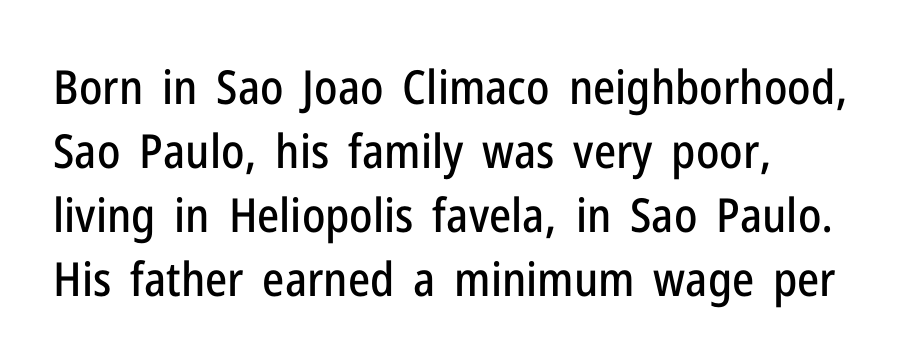
{"serif": "no", "italic": "no", "width": "condensed", "stroke_contrast": "low", "x_height": "medium", "monospaced": "no", "underline": "no", "align": "left", "line_spacing": "normal", "line_spacing_ratio": 1.36, "letter_spacing": "normal", "letter_spacing_em": 0.0, "glyph_px": 47}
